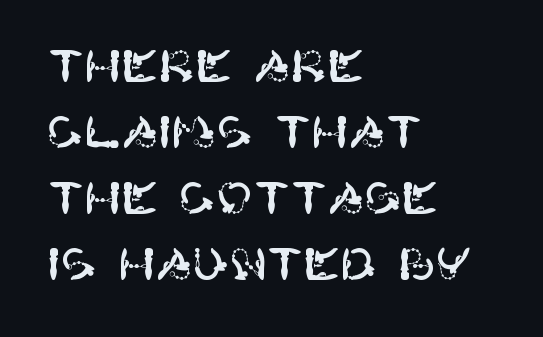
Does the leading feel generous? No, just average. Caption: standard tracking, unaltered. Underlining? Definitely not there. The type family on display is of the sans-serif kind. Unlike italic type, these characters show no tilt at all.
